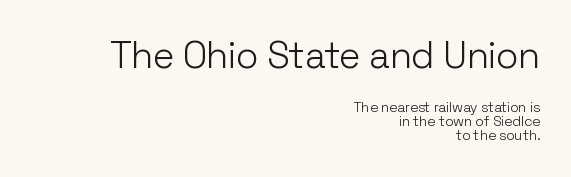
Layout note: lines flush right. The type family on display is of the sans-serif kind. These lines huddle together more closely than default settings would place them. Style check: upright.
